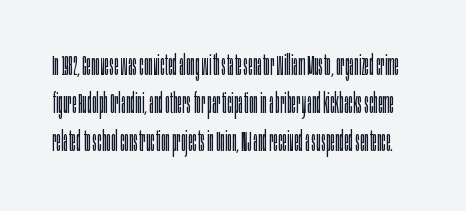
Q: Is the text bold? A: No.
Q: Is the text italic (slanted)? A: No, it is upright.
Q: Is the typeface a serif or a sans-serif typeface? A: Sans-serif.
Q: Is the text underlined? A: No.
Q: Is the spacing between letters normal or unusually wide? A: Normal.
Q: Is the spacing between lines tight, normal or loose? A: Normal.
Q: Width (condensed, normal, or wide)? A: Condensed.
Q: Stroke contrast? A: Low.
Q: x-height? A: Large.
Q: Monospaced? A: No.
